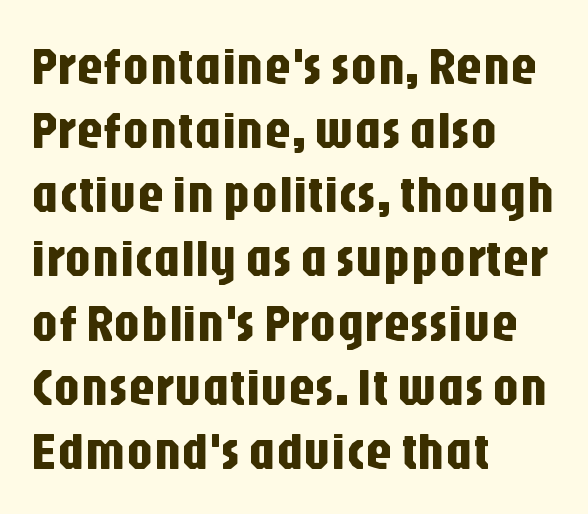
{"serif": "no", "italic": "no", "width": "condensed", "stroke_contrast": "low", "x_height": "large", "monospaced": "no", "underline": "no", "align": "left", "line_spacing_ratio": 1.21, "letter_spacing": "normal", "letter_spacing_em": 0.0, "glyph_px": 53}
